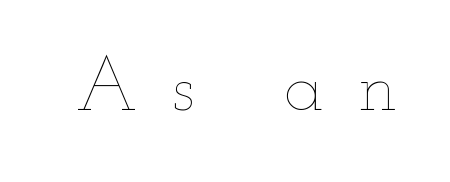
Vertical strokes here are truly vertical. Has an underline been added? It has not. These lines are rendered in a variable-pitch font. The strokes carry an ordinary text weight at most.
